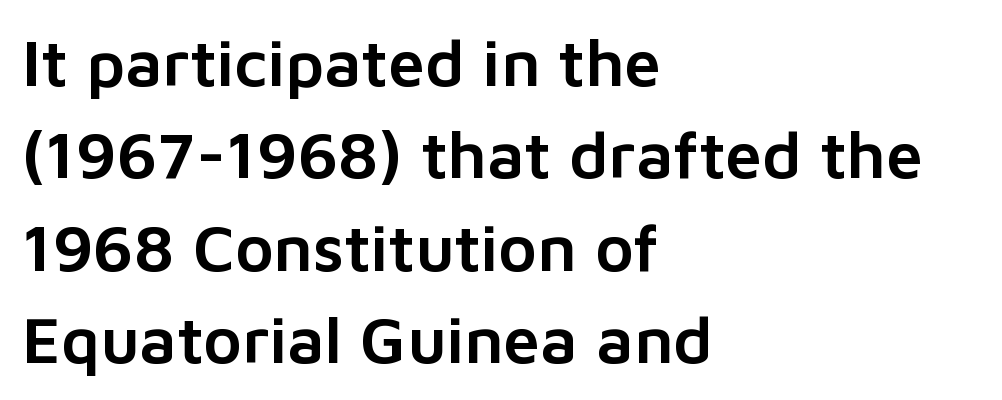
{"serif": "no", "italic": "no", "width": "normal", "stroke_contrast": "low", "x_height": "medium", "monospaced": "no", "underline": "no", "align": "left", "line_spacing": "normal", "line_spacing_ratio": 1.4, "letter_spacing": "normal", "letter_spacing_em": 0.0, "glyph_px": 66}
